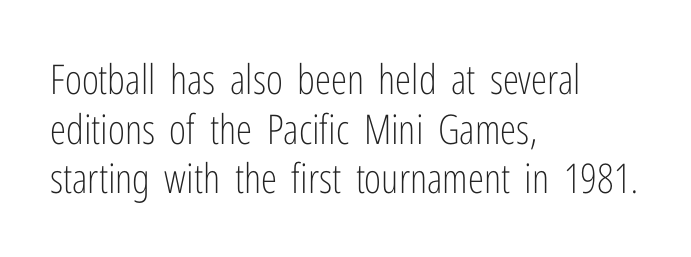
Students, note that the glyphs here touch the page at normal intervals. Note the varied advance widths — an 'i' is clearly narrower than an 'm'. Beneath every word, the page is bare. Does the copy run flush right? No — it runs flush left. Are there feet on the stems? There aren't — it's a sans.
